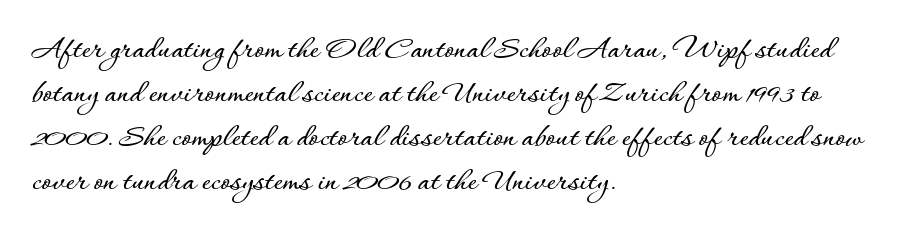
{"width": "normal", "stroke_contrast": "low", "x_height": "small", "monospaced": "no", "underline": "no", "align": "left", "line_spacing": "normal", "line_spacing_ratio": 1.29, "letter_spacing": "normal", "letter_spacing_em": 0.0, "glyph_px": 34}
